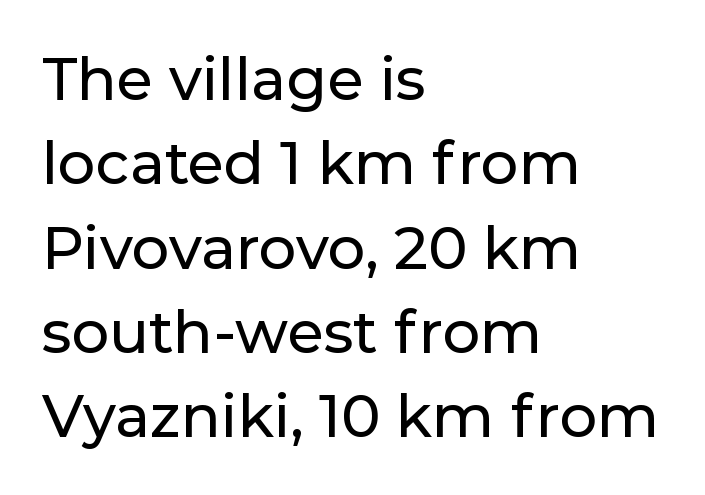
{"serif": "no", "italic": "no", "width": "normal", "stroke_contrast": "low", "x_height": "medium", "monospaced": "no", "underline": "no", "align": "left", "line_spacing": "normal", "line_spacing_ratio": 1.43, "letter_spacing": "normal", "letter_spacing_em": 0.0, "glyph_px": 59}
